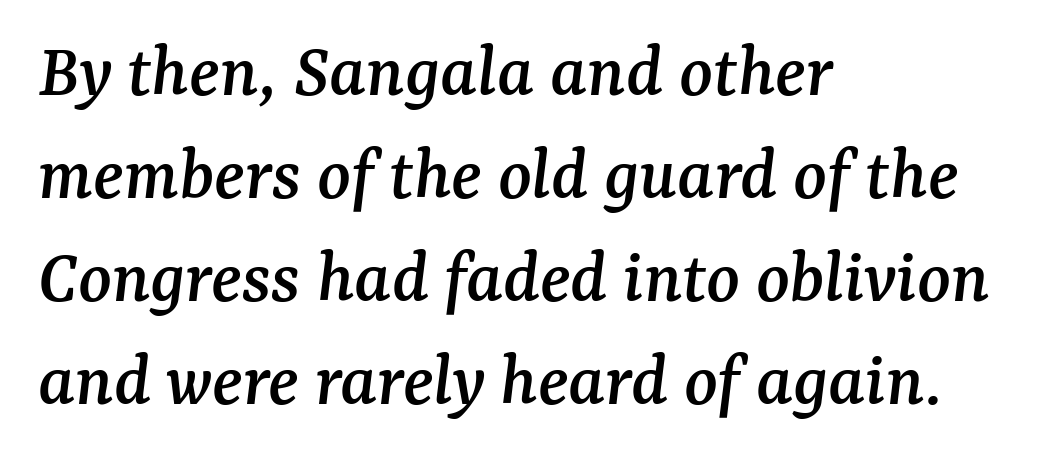
Q: Is the text italic (slanted)? A: Yes, it leans right by about 7 degrees.
Q: Is the typeface a serif or a sans-serif typeface? A: Serif.
Q: Is the text underlined? A: No.
Q: How is the paragraph aligned? A: Left-aligned.
Q: Is the spacing between letters normal or unusually wide? A: Normal.
Q: Is the spacing between lines tight, normal or loose? A: Normal.
Q: Width (condensed, normal, or wide)? A: Normal.
Q: Stroke contrast? A: Medium.
Q: x-height? A: Medium.
Q: Monospaced? A: No.
